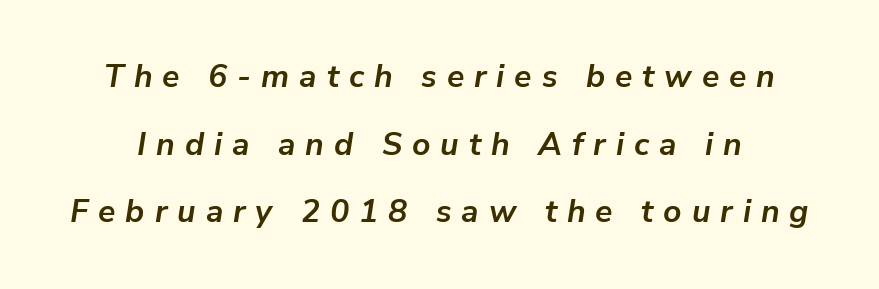
You'd pick this weight for a headline — it's a proper bold. A typesetter would call this proportional, since set widths differ per character. Clear beneath every line of the passage. Honestly, the letter spacing is so wide it's the main thing you notice.
